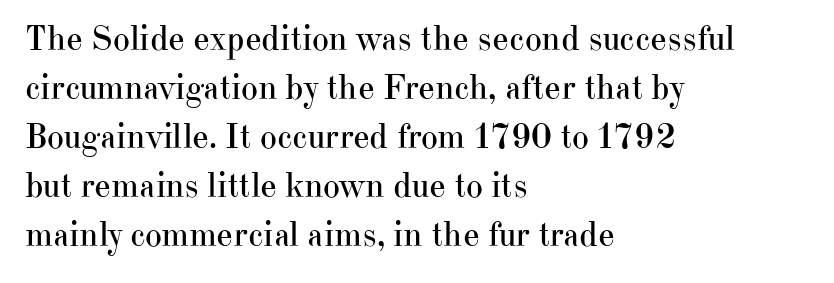
Q: Is the text bold? A: No.
Q: Is the text italic (slanted)? A: No, it is upright.
Q: Is the typeface a serif or a sans-serif typeface? A: Serif.
Q: Is the text underlined? A: No.
Q: How is the paragraph aligned? A: Left-aligned.
Q: Is the spacing between letters normal or unusually wide? A: Normal.
Q: Is the spacing between lines tight, normal or loose? A: Normal.
Q: Width (condensed, normal, or wide)? A: Normal.
Q: Stroke contrast? A: High.
Q: x-height? A: Small.
Q: Monospaced? A: No.
